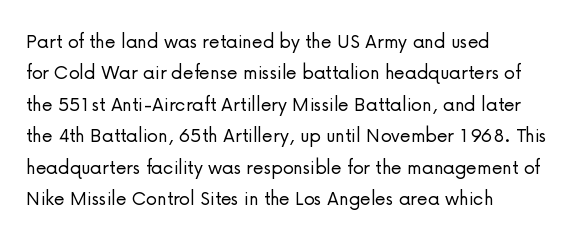
{"italic": "no", "bold": "no", "underline": "no", "align": "left", "line_spacing": "normal", "line_spacing_ratio": 1.43, "letter_spacing": "normal", "letter_spacing_em": 0.0, "glyph_px": 22}
